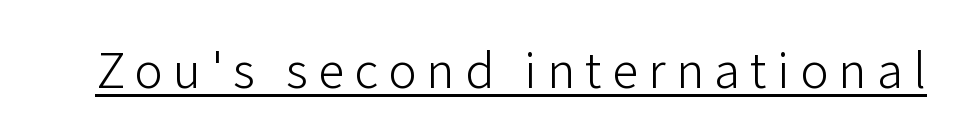
The image shows 48 px light sans-serif type, upright; set unusually wide letter spacing (+0.21 em), underlined; low stroke contrast and a medium x-height.
